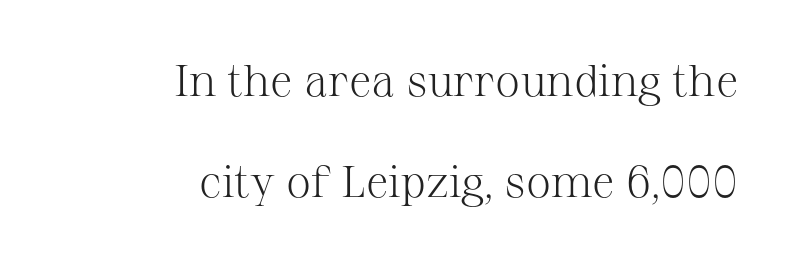
Descenders are the only things crossing below the line. Leading: increased. The face looks like a standard text weight, possibly lighter. Small tapered or slab feet sit at the stroke ends, so this counts as serif.
